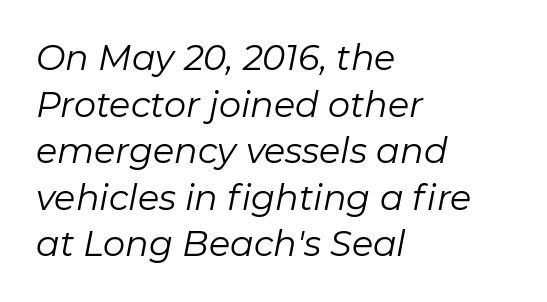
Q: Is the text bold? A: No.
Q: Is the text italic (slanted)? A: Yes, it leans right by about 11 degrees.
Q: Is the text underlined? A: No.
Q: How is the paragraph aligned? A: Left-aligned.
Q: Is the spacing between letters normal or unusually wide? A: Normal.
Q: Is the spacing between lines tight, normal or loose? A: Normal.
Q: Width (condensed, normal, or wide)? A: Normal.
Q: Stroke contrast? A: Low.
Q: x-height? A: Medium.
Q: Monospaced? A: No.
